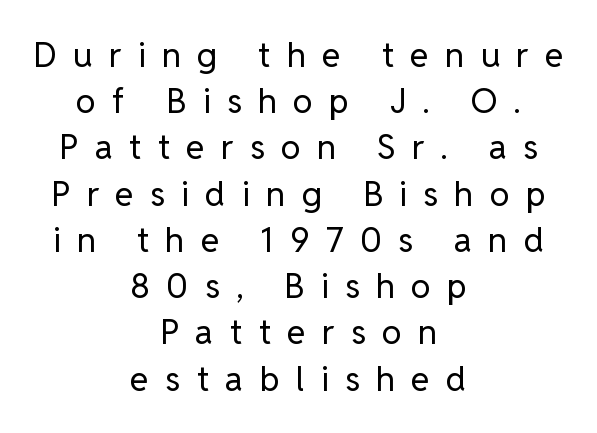
Q: Is the text bold? A: No.
Q: Is the text italic (slanted)? A: No, it is upright.
Q: Is the typeface a serif or a sans-serif typeface? A: Sans-serif.
Q: Is the text underlined? A: No.
Q: How is the paragraph aligned? A: Centered.
Q: Is the spacing between letters normal or unusually wide? A: Unusually wide.
Q: Is the spacing between lines tight, normal or loose? A: Normal.
Q: Width (condensed, normal, or wide)? A: Normal.
Q: Stroke contrast? A: Low.
Q: x-height? A: Medium.
Q: Monospaced? A: No.
